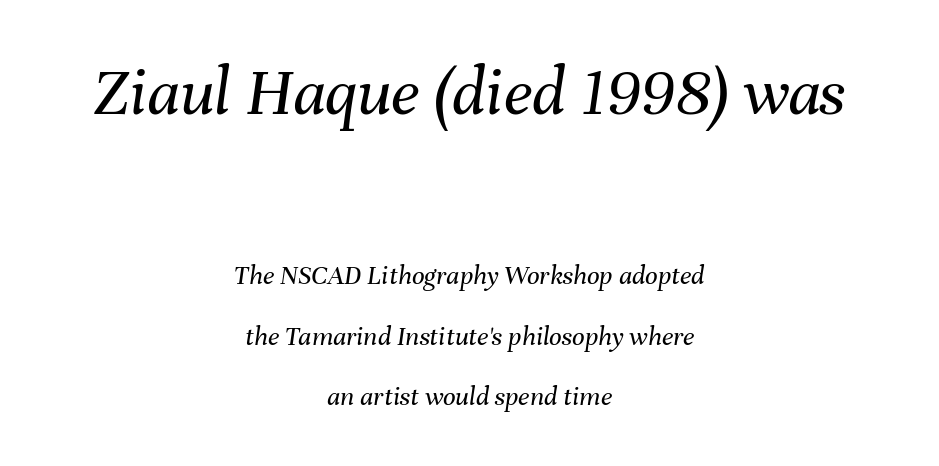
The image shows 70 px regular-weight type, italic (leaning right); set centered, loose line spacing (2.16x), normal letter spacing, not underlined; the first (top) block is 2.5x larger; medium stroke contrast and a medium x-height.
